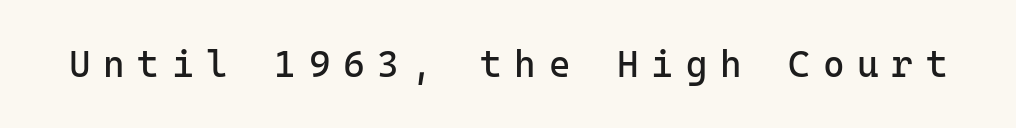
Think standard paragraph weight, or any step lighter than that. Nobody drew a line under any word here. These lines are rendered in a fixed-pitch font. When letters stand straight like this, we call the style roman or upright.
